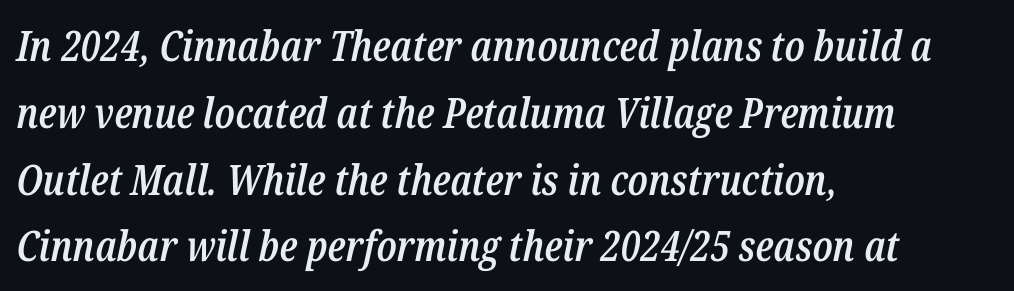
{"italic": "yes", "lean": "right", "slant_degrees": 12, "bold": "semi", "weight": "semibold", "width": "condensed", "stroke_contrast": "low", "x_height": "medium", "monospaced": "no", "underline": "no", "align": "left", "line_spacing": "normal", "line_spacing_ratio": 1.59, "letter_spacing": "normal", "letter_spacing_em": 0.0, "glyph_px": 42}
